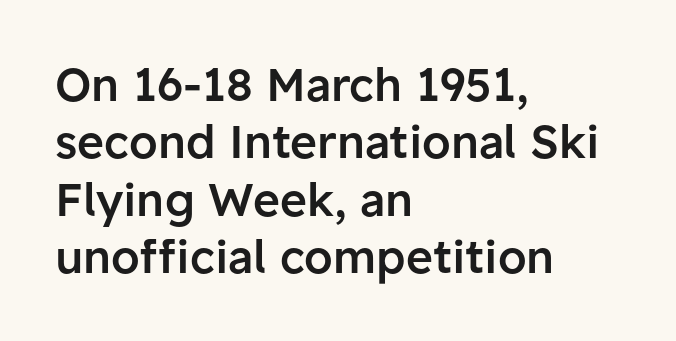
{"serif": "no", "italic": "no", "bold": "semi", "weight": "semibold", "width": "normal", "stroke_contrast": "low", "x_height": "medium", "monospaced": "no", "underline": "no", "align": "left", "line_spacing": "normal", "line_spacing_ratio": 1.25, "letter_spacing": "normal", "letter_spacing_em": 0.0, "glyph_px": 46}
